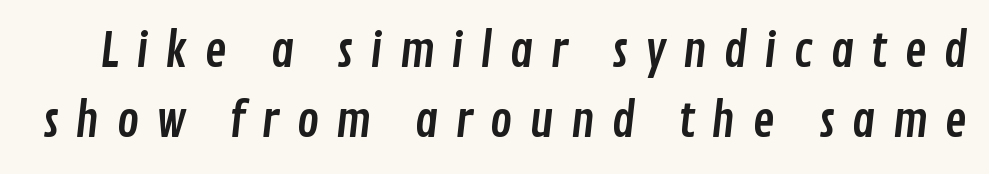
The image shows 47 px condensed sans-serif type; set normal line spacing (1.48x), unusually wide letter spacing (+0.35 em), not underlined; low stroke contrast and a medium x-height.
